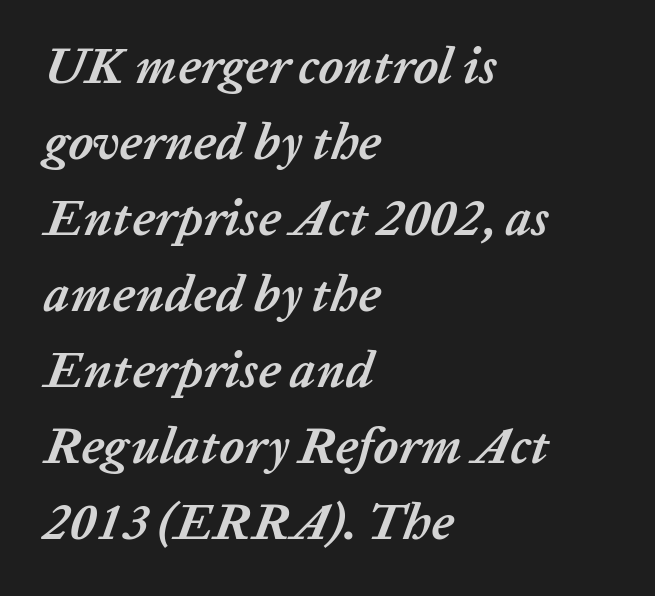
The image shows 51 px semibold type, italic (leaning right); set left-aligned, normal line spacing (1.49x), normal letter spacing, not underlined; low stroke contrast and a medium x-height.
